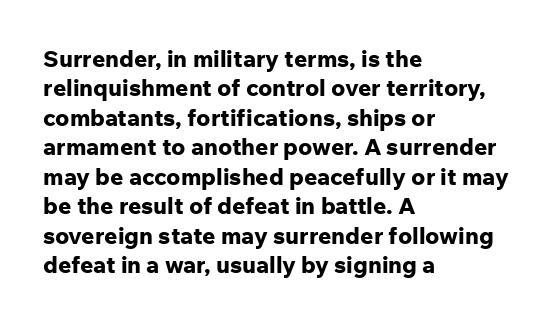
The image shows 23 px bold type, upright; set left-aligned, normal line spacing (1.28x), normal letter spacing, not underlined.
